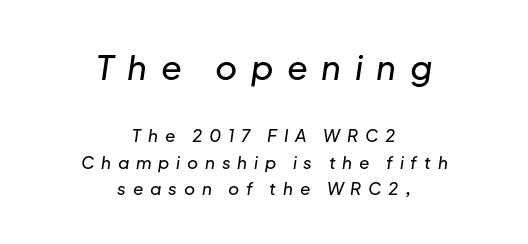
Q: Is the text italic (slanted)? A: Yes, it leans right by about 8 degrees.
Q: Is the text underlined? A: No.
Q: How is the paragraph aligned? A: Centered.
Q: Is the spacing between letters normal or unusually wide? A: Unusually wide.
Q: Is the spacing between lines tight, normal or loose? A: Normal.
Q: Which block of text is set in a larger size, the first (top) or the second (bottom)? A: The first (top) one.
Q: Width (condensed, normal, or wide)? A: Normal.
Q: Stroke contrast? A: Low.
Q: x-height? A: Medium.
Q: Monospaced? A: No.
